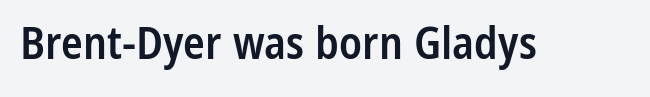
Q: Is the text bold? A: Semi-bold.
Q: Is the text italic (slanted)? A: No, it is upright.
Q: Is the typeface a serif or a sans-serif typeface? A: Sans-serif.
Q: Is the text underlined? A: No.
Q: Is the spacing between letters normal or unusually wide? A: Normal.
Q: Width (condensed, normal, or wide)? A: Condensed.
Q: Stroke contrast? A: Low.
Q: x-height? A: Medium.
Q: Monospaced? A: No.
